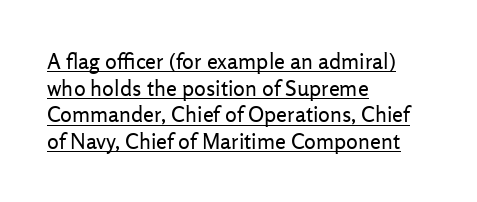
{"italic": "no", "bold": "no", "underline": "yes", "align": "left", "line_spacing_ratio": 1.21, "letter_spacing": "normal", "letter_spacing_em": 0.0, "glyph_px": 22}
